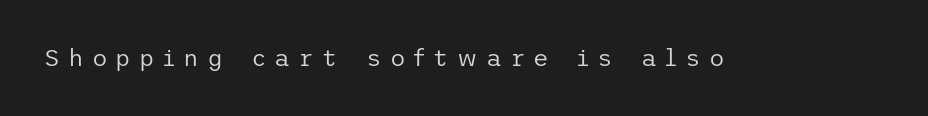
The image shows 24 px text type, upright; set unusually wide letter spacing (+0.34 em), not underlined.
